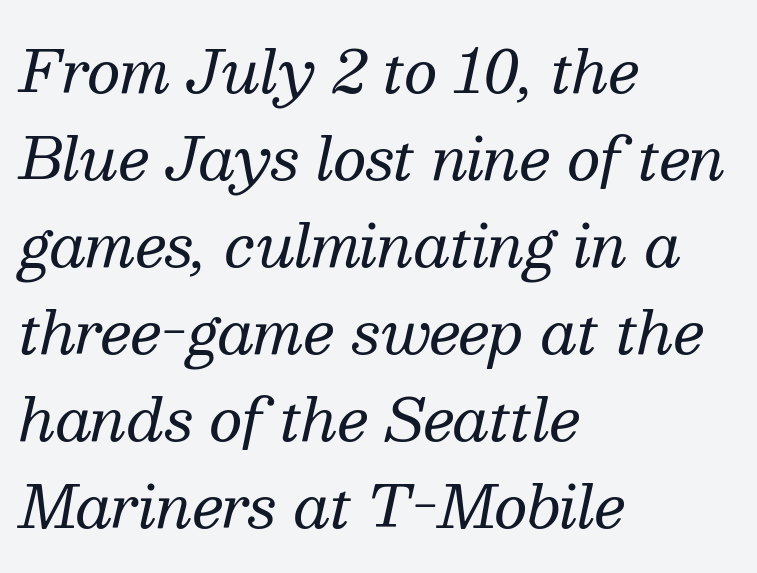
{"serif": "yes", "italic": "yes", "lean": "right", "slant_degrees": 13, "bold": "no", "weight": "regular", "width": "normal", "stroke_contrast": "medium", "x_height": "medium", "monospaced": "no", "underline": "no", "align": "left", "line_spacing": "normal", "line_spacing_ratio": 1.5, "letter_spacing": "normal", "letter_spacing_em": 0.0, "glyph_px": 58}
